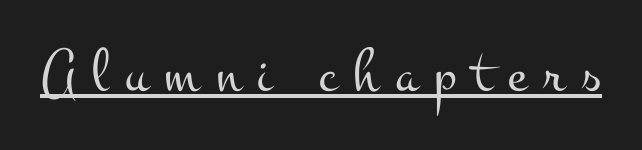
The image shows 63 px light, wide serif type; set unusually wide letter spacing (+0.26 em), underlined; medium stroke contrast and a small x-height.
